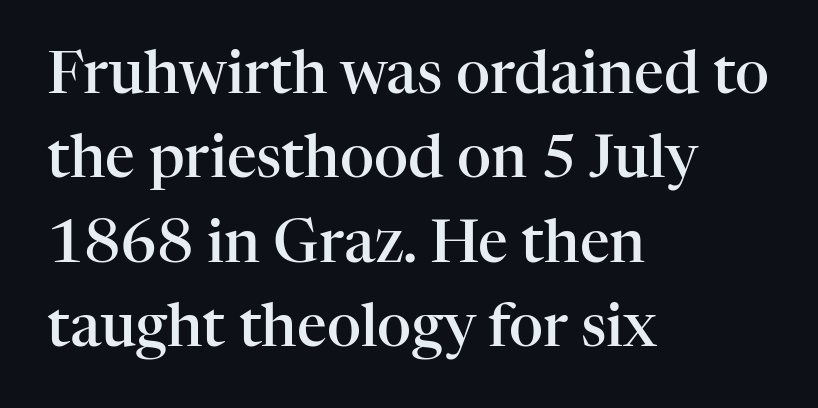
{"serif": "yes", "italic": "no", "bold": "semi", "weight": "semibold", "width": "normal", "stroke_contrast": "high", "x_height": "medium", "monospaced": "no", "underline": "no", "align": "left", "line_spacing": "normal", "line_spacing_ratio": 1.43, "letter_spacing": "normal", "letter_spacing_em": 0.0, "glyph_px": 59}
